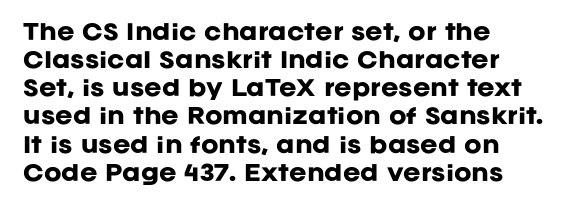
Q: Is the text bold? A: Yes.
Q: Is the text italic (slanted)? A: No, it is upright.
Q: Is the text underlined? A: No.
Q: How is the paragraph aligned? A: Left-aligned.
Q: Is the spacing between letters normal or unusually wide? A: Normal.
Q: Is the spacing between lines tight, normal or loose? A: Normal.
